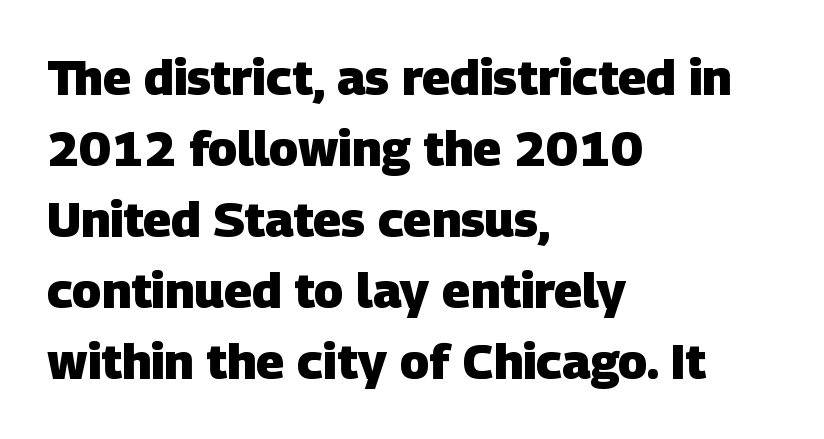
The image shows 49 px heavy sans-serif type; set left-aligned, normal line spacing (1.45x), normal letter spacing, not underlined; low stroke contrast and a large x-height.
